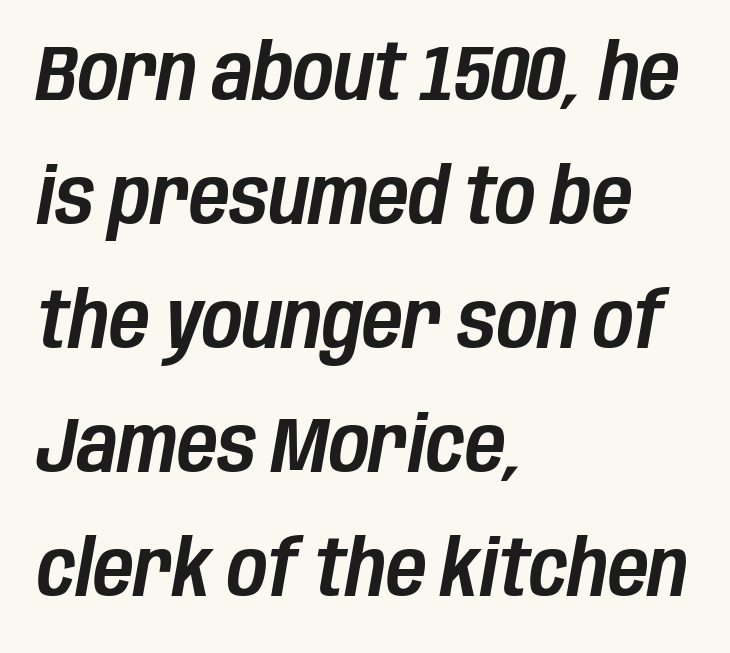
{"italic": "yes", "lean": "right", "slant_degrees": 10, "width": "condensed", "stroke_contrast": "low", "x_height": "large", "monospaced": "no", "underline": "no", "align": "left", "line_spacing": "normal", "line_spacing_ratio": 1.59, "letter_spacing": "normal", "letter_spacing_em": 0.0, "glyph_px": 78}
